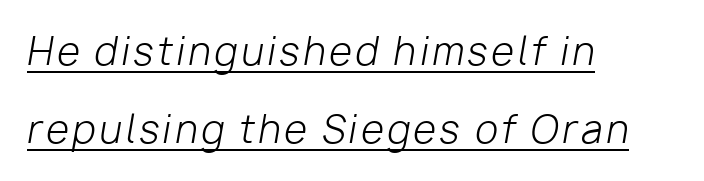
The image shows 37 px light type, italic (leaning right); set left-aligned, loose line spacing (2.11x), underlined; low stroke contrast and a medium x-height.
